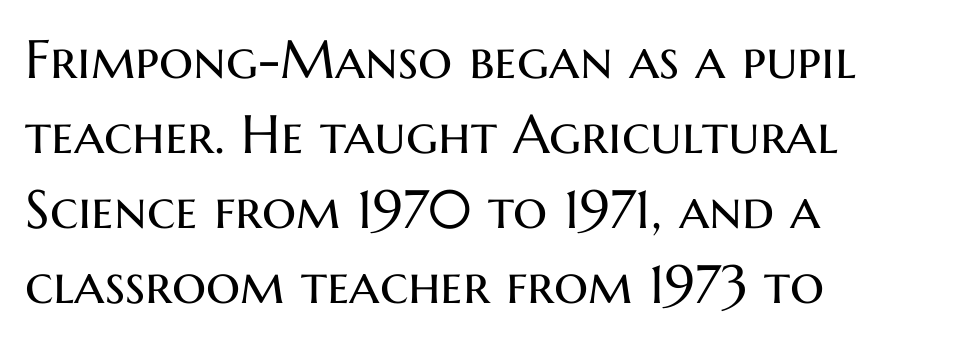
The image shows 54 px regular-weight sans-serif type, upright; set left-aligned, normal line spacing (1.39x), normal letter spacing, not underlined; medium stroke contrast and a medium x-height.
